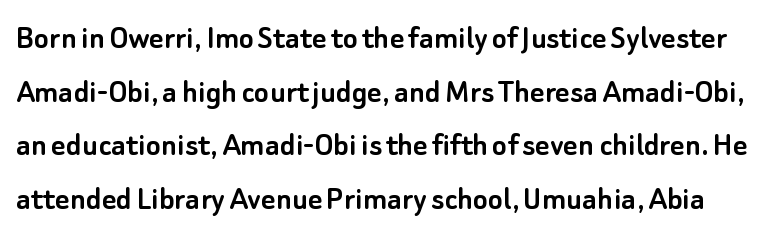
Letters rest on an invisible, unmarked baseline. Default kerning and tracking; the words read as compact shapes. Leading matches the norm, producing a regular column. The text was rendered using a sans face with plain stroke endings. Proportional: the letters do not fall into vertical columns. Posture: upright roman.
